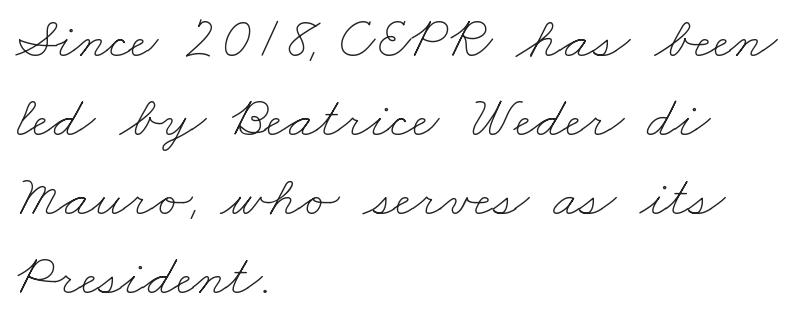
The image shows 59 px thin, wide type; set left-aligned, normal line spacing (1.34x), normal letter spacing, not underlined; low stroke contrast and a small x-height.
